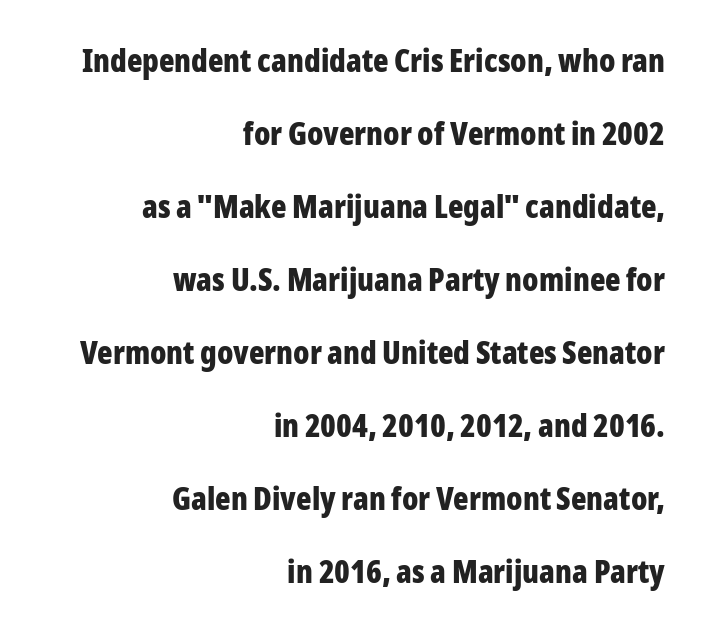
This sample uses plain, unmodified letter spacing. These words are printed bold, with thick strokes throughout. The vertical gap from one line to the next is large. Looks like regular typesetting: each glyph gets only the width it needs.
